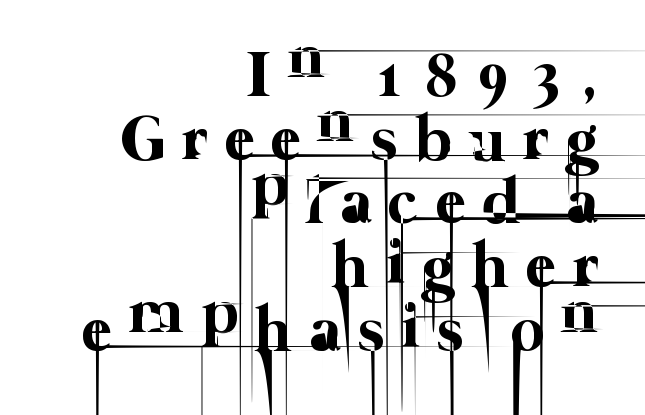
The image shows 65 px thin type; set right-aligned, tight line spacing (0.98x), unusually wide letter spacing (+0.26 em), not underlined; low stroke contrast and a medium x-height.
